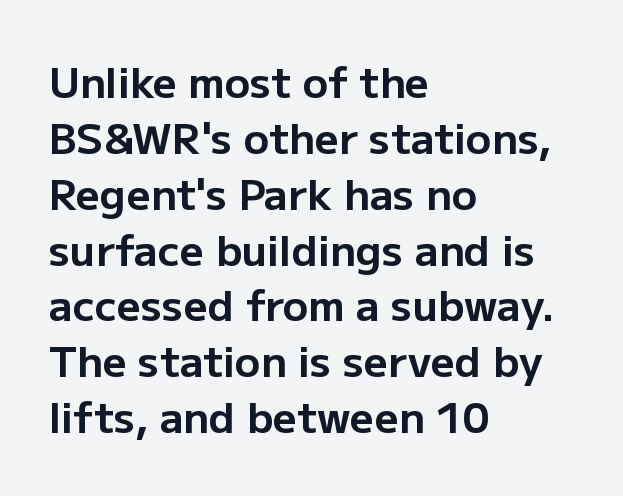
Q: Is the text bold? A: Yes.
Q: Is the text italic (slanted)? A: No, it is upright.
Q: Is the typeface a serif or a sans-serif typeface? A: Sans-serif.
Q: Is the text underlined? A: No.
Q: How is the paragraph aligned? A: Left-aligned.
Q: Is the spacing between letters normal or unusually wide? A: Normal.
Q: Is the spacing between lines tight, normal or loose? A: Normal.
Q: Width (condensed, normal, or wide)? A: Normal.
Q: Stroke contrast? A: Low.
Q: x-height? A: Medium.
Q: Monospaced? A: No.
